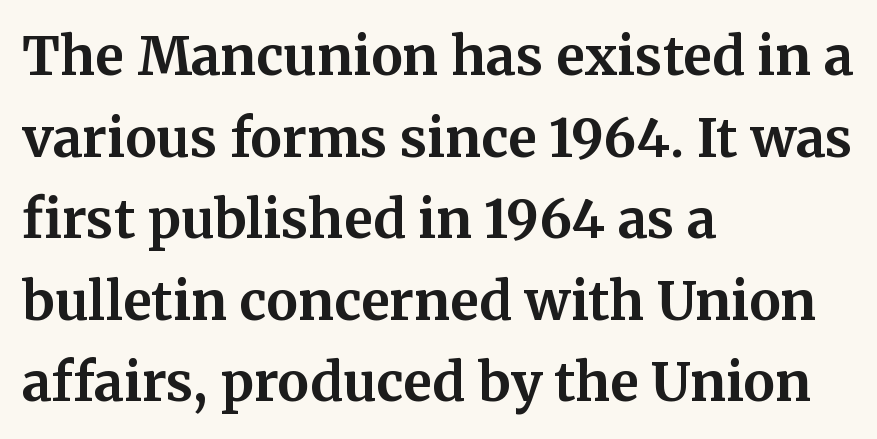
Q: Is the text bold? A: Yes.
Q: Is the text italic (slanted)? A: No, it is upright.
Q: Is the typeface a serif or a sans-serif typeface? A: Serif.
Q: Is the text underlined? A: No.
Q: How is the paragraph aligned? A: Left-aligned.
Q: Is the spacing between letters normal or unusually wide? A: Normal.
Q: Is the spacing between lines tight, normal or loose? A: Normal.
Q: Width (condensed, normal, or wide)? A: Normal.
Q: Stroke contrast? A: Medium.
Q: x-height? A: Medium.
Q: Monospaced? A: No.
